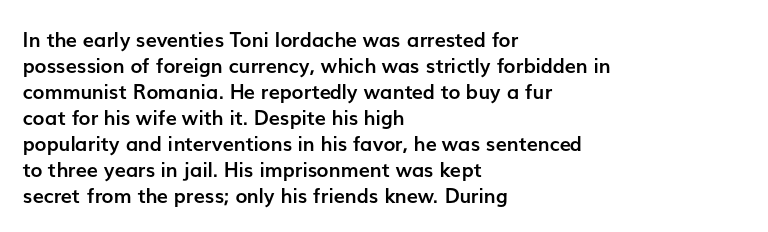
Q: Is the text bold? A: Yes.
Q: Is the text italic (slanted)? A: No, it is upright.
Q: Is the text underlined? A: No.
Q: How is the paragraph aligned? A: Left-aligned.
Q: Is the spacing between letters normal or unusually wide? A: Normal.
Q: Is the spacing between lines tight, normal or loose? A: Normal.
